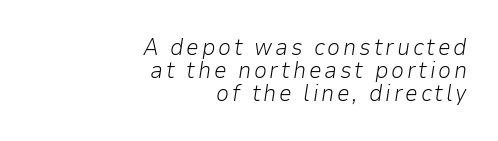
{"italic": "yes", "lean": "right", "slant_degrees": 9, "bold": "no", "underline": "no", "align": "right", "line_spacing": "tight", "line_spacing_ratio": 0.99, "glyph_px": 23}
